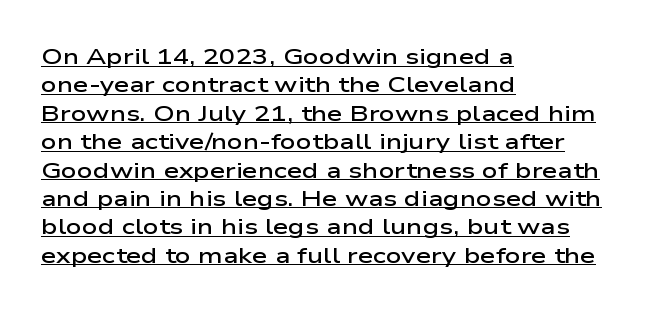
Q: Is the text bold? A: Semi-bold.
Q: Is the text italic (slanted)? A: No, it is upright.
Q: Is the text underlined? A: Yes.
Q: How is the paragraph aligned? A: Left-aligned.
Q: Is the spacing between letters normal or unusually wide? A: Normal.
Q: Is the spacing between lines tight, normal or loose? A: Normal.
